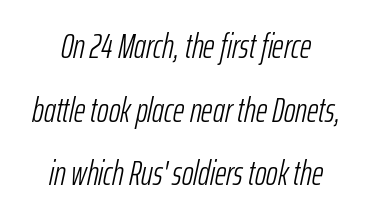
The image shows 35 px light, condensed type, italic (leaning right); set centered, line spacing 1.82x, normal letter spacing, not underlined; low stroke contrast and a medium x-height.
